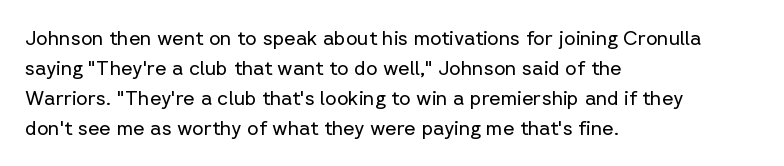
{"italic": "no", "bold": "no", "underline": "no", "align": "left", "line_spacing": "normal", "line_spacing_ratio": 1.5, "letter_spacing": "normal", "letter_spacing_em": 0.0, "glyph_px": 20}
